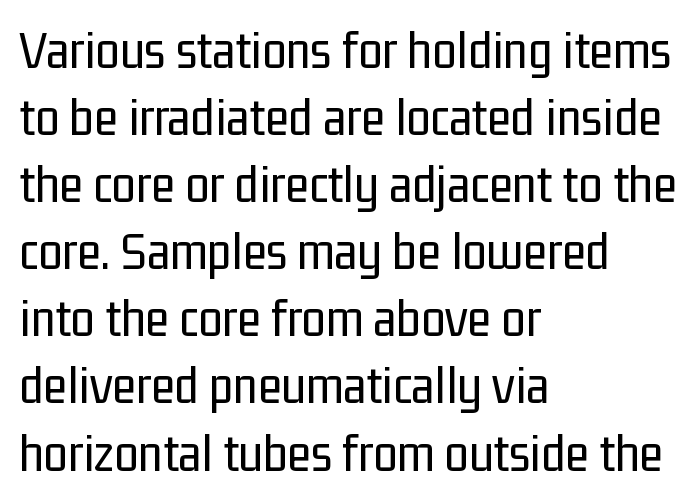
The image shows 55 px regular-weight, condensed sans-serif type, upright; set left-aligned, line spacing 1.22x, normal letter spacing, not underlined; low stroke contrast and a medium x-height.
